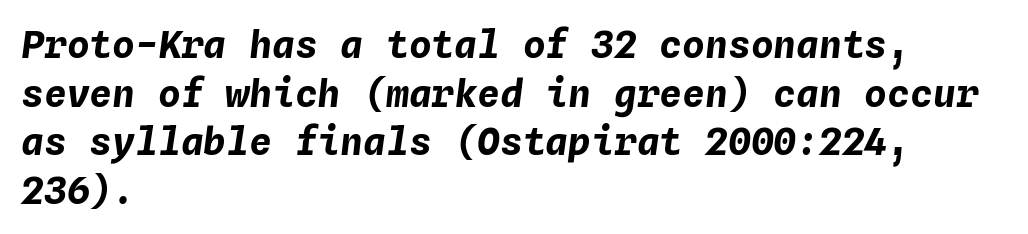
{"italic": "yes", "lean": "right", "slant_degrees": 4, "bold": "yes", "weight": "bold", "width": "normal", "stroke_contrast": "low", "x_height": "medium", "monospaced": "yes", "underline": "no", "align": "left", "line_spacing": "normal", "line_spacing_ratio": 1.28, "letter_spacing": "normal", "letter_spacing_em": 0.0, "glyph_px": 38}
